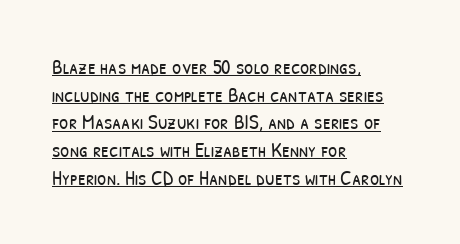
{"bold": "no", "underline": "yes", "align": "left", "line_spacing": "normal", "line_spacing_ratio": 1.32, "letter_spacing": "normal", "letter_spacing_em": 0.0, "glyph_px": 21}
